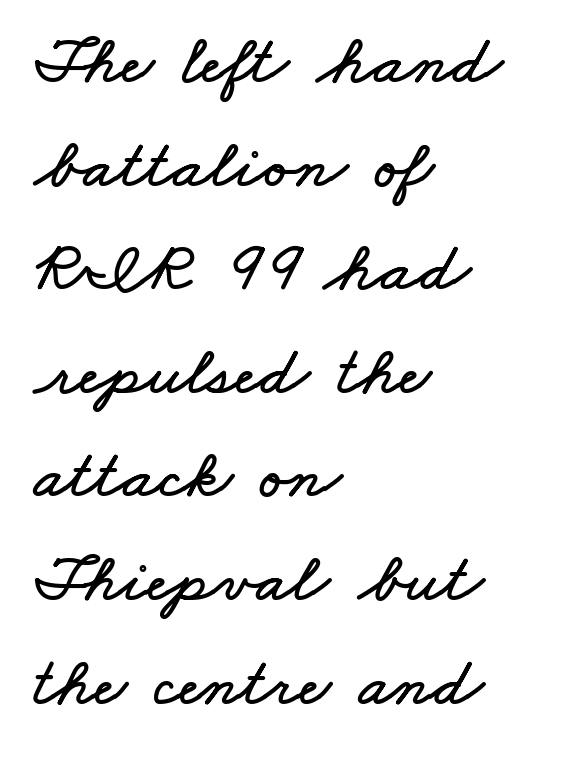
The passage is arranged the way most books set body copy — flush left. Only glyphs here, with clear space below each row. In terms of letterspacing, this is plain default setting. Rows of type keep a routine distance in the vertical direction. You could not count columns in this text — the font is proportionally spaced.
